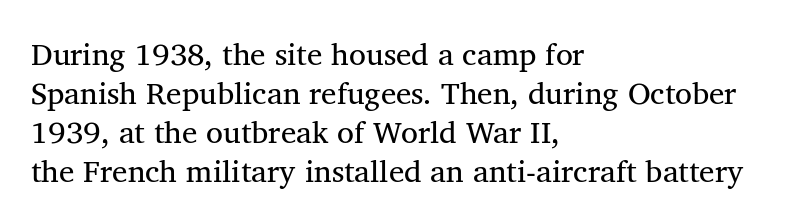
These glyphs show unthickened strokes, regular width or finer. This is the regular roman posture of the typeface. Classification — serif. Look at the tracking — it's just the regular setting, nothing added.
